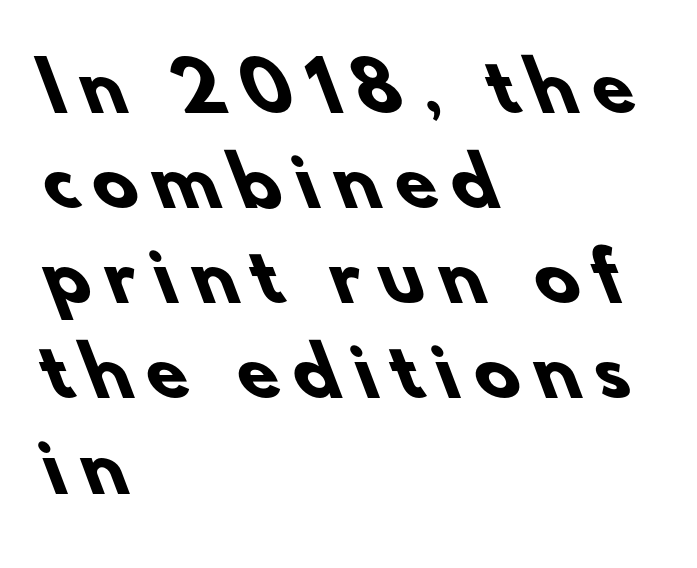
Q: Is the text bold? A: Yes.
Q: Is the typeface a serif or a sans-serif typeface? A: Sans-serif.
Q: Is the text underlined? A: No.
Q: How is the paragraph aligned? A: Left-aligned.
Q: Is the spacing between letters normal or unusually wide? A: Unusually wide.
Q: Is the spacing between lines tight, normal or loose? A: Normal.
Q: Width (condensed, normal, or wide)? A: Normal.
Q: Stroke contrast? A: Low.
Q: x-height? A: Small.
Q: Monospaced? A: No.
